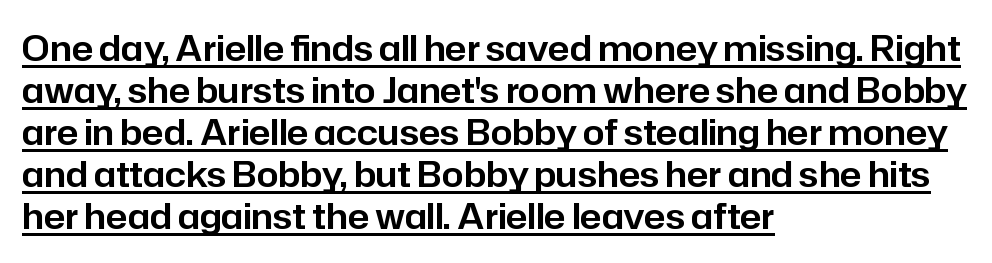
Q: Is the text italic (slanted)? A: No, it is upright.
Q: Is the typeface a serif or a sans-serif typeface? A: Sans-serif.
Q: Is the text underlined? A: Yes.
Q: How is the paragraph aligned? A: Left-aligned.
Q: Is the spacing between letters normal or unusually wide? A: Normal.
Q: Width (condensed, normal, or wide)? A: Normal.
Q: Stroke contrast? A: Low.
Q: x-height? A: Medium.
Q: Monospaced? A: No.
